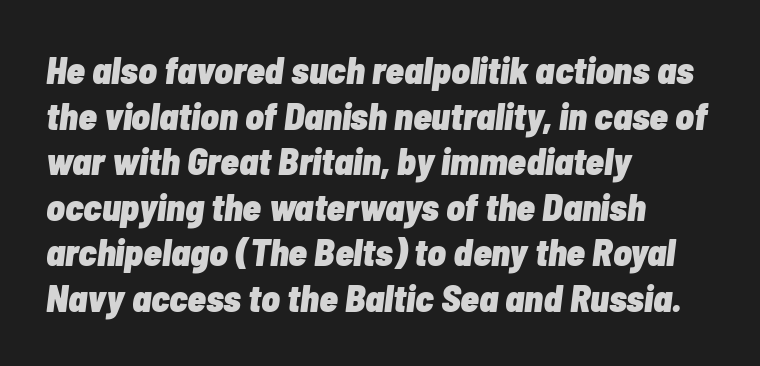
Q: Is the text bold? A: Yes.
Q: Is the text italic (slanted)? A: Yes, it leans right by about 7 degrees.
Q: Is the text underlined? A: No.
Q: How is the paragraph aligned? A: Left-aligned.
Q: Is the spacing between letters normal or unusually wide? A: Normal.
Q: Width (condensed, normal, or wide)? A: Condensed.
Q: Stroke contrast? A: Low.
Q: x-height? A: Medium.
Q: Monospaced? A: No.
